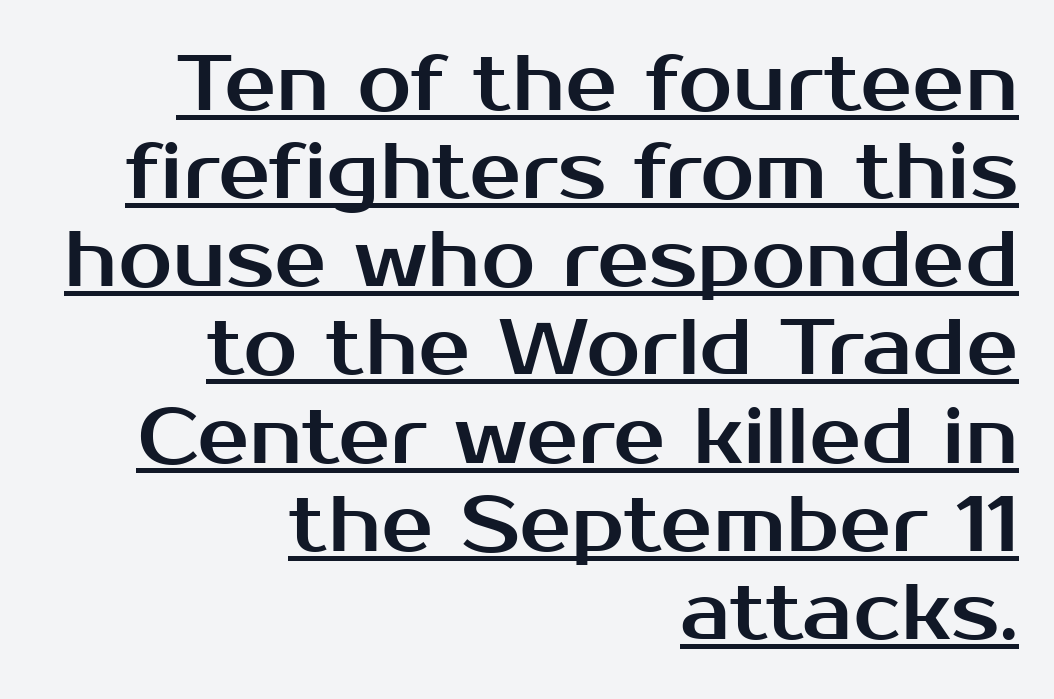
The image shows 78 px sans-serif type, upright; set right-aligned, tight line spacing (1.13x), normal letter spacing, underlined; medium stroke contrast and a medium x-height.
